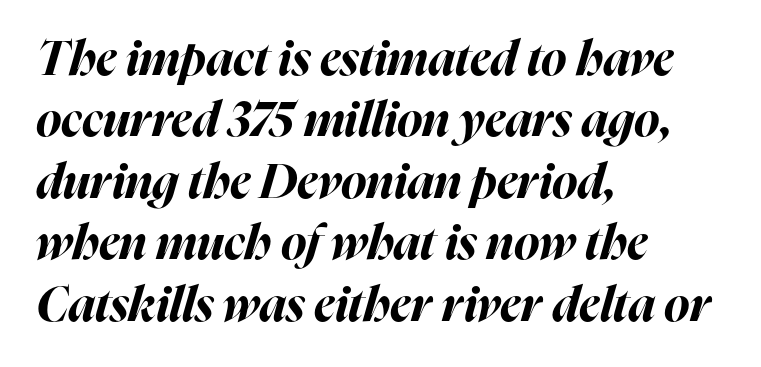
Q: Is the text bold? A: Yes.
Q: Is the text italic (slanted)? A: Yes, it leans right by about 16 degrees.
Q: Is the text underlined? A: No.
Q: How is the paragraph aligned? A: Left-aligned.
Q: Is the spacing between letters normal or unusually wide? A: Normal.
Q: Is the spacing between lines tight, normal or loose? A: Normal.
Q: Width (condensed, normal, or wide)? A: Normal.
Q: Stroke contrast? A: High.
Q: x-height? A: Medium.
Q: Monospaced? A: No.
